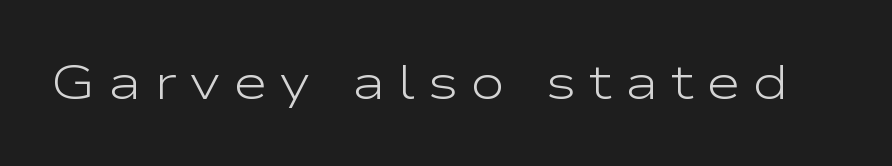
The image shows 48 px light, wide sans-serif type, upright; set unusually wide letter spacing (+0.25 em), not underlined; low stroke contrast and a medium x-height.
